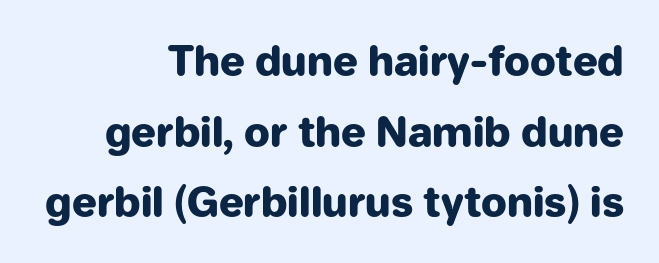
{"serif": "no", "italic": "no", "bold": "yes", "weight": "heavy", "width": "normal", "stroke_contrast": "low", "x_height": "medium", "monospaced": "no", "underline": "no", "align": "right", "line_spacing_ratio": 1.72, "letter_spacing": "normal", "letter_spacing_em": 0.0, "glyph_px": 41}
